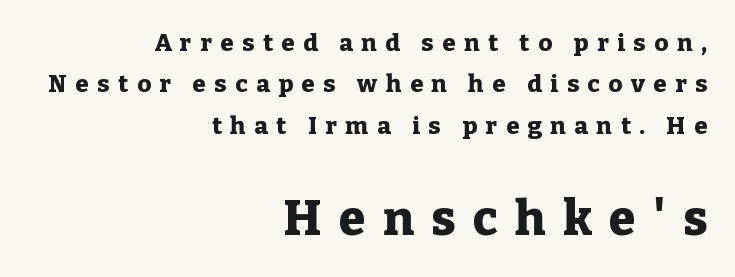
The image shows 48 px heavy serif type, upright; set right-aligned, line spacing 1.72x, unusually wide letter spacing (+0.36 em), not underlined; the second (bottom) block is 2.0x larger; low stroke contrast and a medium x-height.
